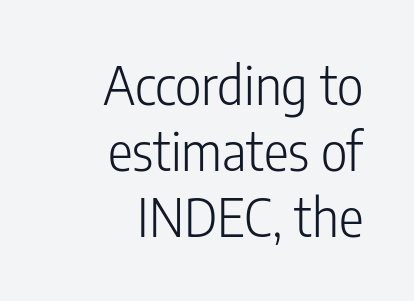
Q: Is the text bold? A: No.
Q: Is the text italic (slanted)? A: No, it is upright.
Q: Is the typeface a serif or a sans-serif typeface? A: Sans-serif.
Q: Is the text underlined? A: No.
Q: How is the paragraph aligned? A: Right-aligned.
Q: Is the spacing between letters normal or unusually wide? A: Normal.
Q: Is the spacing between lines tight, normal or loose? A: Normal.
Q: Width (condensed, normal, or wide)? A: Condensed.
Q: Stroke contrast? A: Low.
Q: x-height? A: Medium.
Q: Monospaced? A: No.
